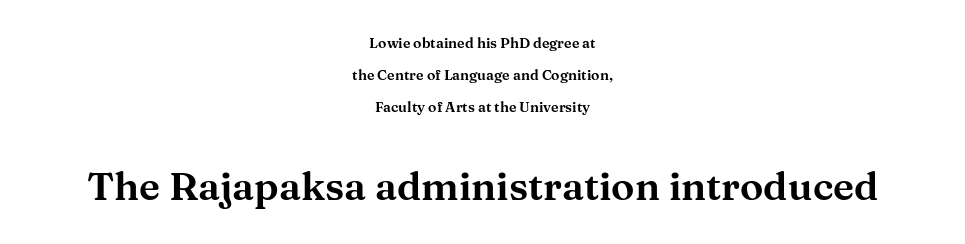
This rendering leaves character spacing at its baseline value. The text was rendered using a seriffed face with decorative stroke endings. Check under the words: just untouched page. Horizontal bands of white between lines are thick stripes.
